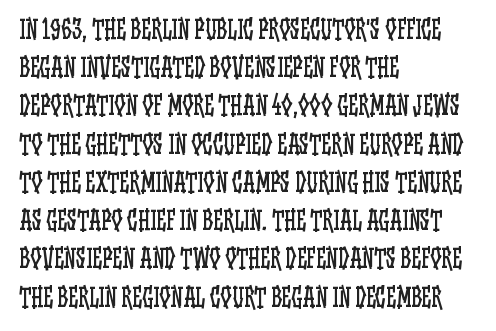
Q: Is the text bold? A: No.
Q: Is the text italic (slanted)? A: No, it is upright.
Q: Is the text underlined? A: No.
Q: How is the paragraph aligned? A: Left-aligned.
Q: Is the spacing between letters normal or unusually wide? A: Normal.
Q: Is the spacing between lines tight, normal or loose? A: Normal.
